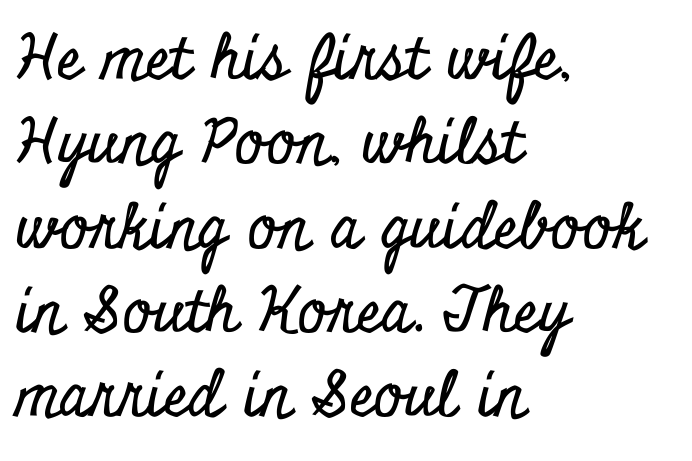
Q: Is the text italic (slanted)? A: Yes.
Q: Is the typeface a serif or a sans-serif typeface? A: Serif.
Q: Is the text underlined? A: No.
Q: How is the paragraph aligned? A: Left-aligned.
Q: Is the spacing between letters normal or unusually wide? A: Normal.
Q: Is the spacing between lines tight, normal or loose? A: Normal.
Q: Width (condensed, normal, or wide)? A: Condensed.
Q: Stroke contrast? A: Low.
Q: x-height? A: Small.
Q: Monospaced? A: No.
